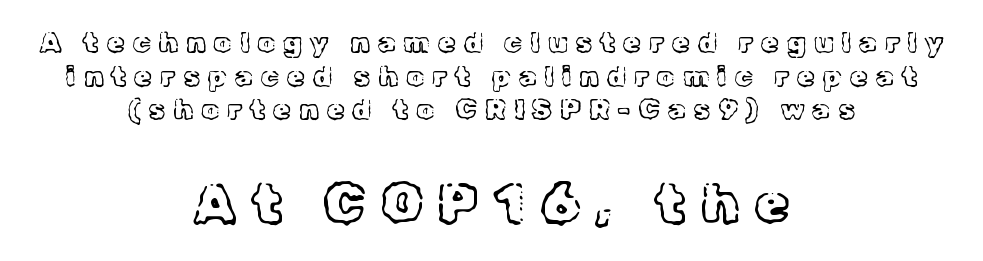
The block sitting lower on the canvas is the one with enlarged characters. Yep, those are serifs on the letters. Posture: straight, roman, zero tilt. You could not count columns in this text — the font is proportionally spaced. Each stroke keeps to a modest, everyday thickness or less.
